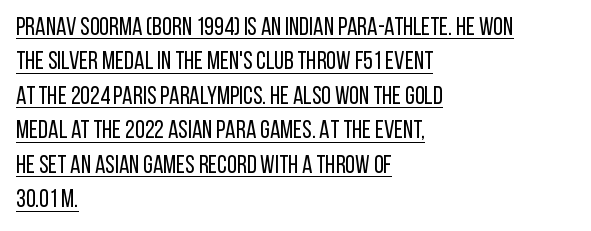
Q: Is the text bold? A: No.
Q: Is the text italic (slanted)? A: No, it is upright.
Q: Is the text underlined? A: Yes.
Q: How is the paragraph aligned? A: Left-aligned.
Q: Is the spacing between letters normal or unusually wide? A: Normal.
Q: Is the spacing between lines tight, normal or loose? A: Normal.
